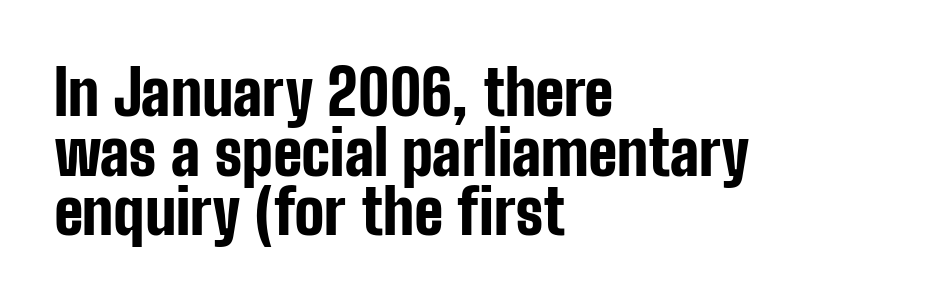
The image shows 62 px bold, condensed sans-serif type, upright; set left-aligned, tight line spacing (0.96x), normal letter spacing, not underlined; low stroke contrast and a medium x-height.
